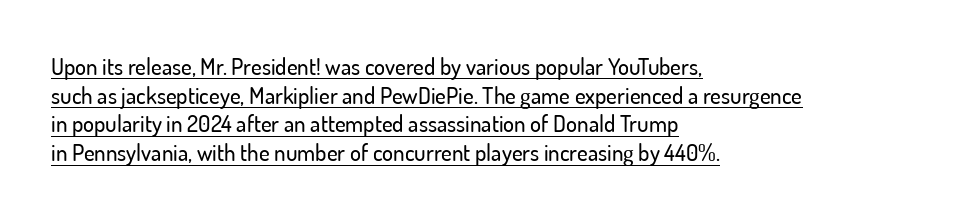
{"italic": "no", "underline": "yes", "align": "left", "line_spacing": "normal", "line_spacing_ratio": 1.25, "letter_spacing": "normal", "letter_spacing_em": 0.0, "glyph_px": 23}
